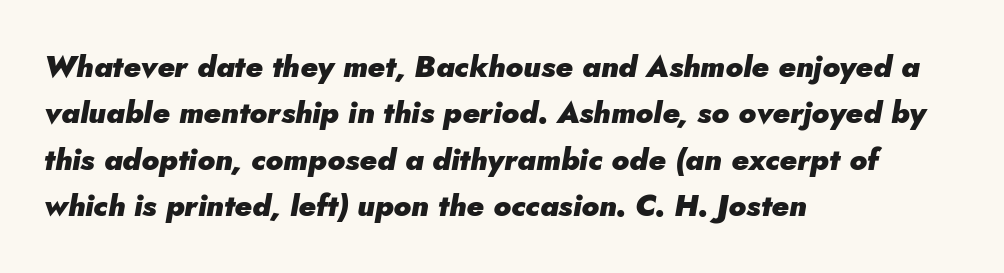
Q: Is the text bold? A: Yes.
Q: Is the text italic (slanted)? A: Yes, it leans right by about 5 degrees.
Q: Is the text underlined? A: No.
Q: How is the paragraph aligned? A: Left-aligned.
Q: Is the spacing between letters normal or unusually wide? A: Normal.
Q: Is the spacing between lines tight, normal or loose? A: Normal.
Q: Width (condensed, normal, or wide)? A: Normal.
Q: Stroke contrast? A: Low.
Q: x-height? A: Small.
Q: Monospaced? A: No.
